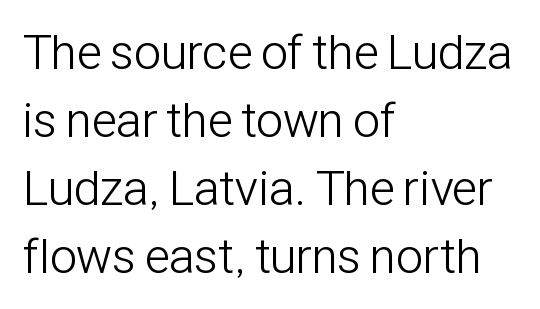
Nope, not italic — everything's standing straight. The tracking reads as untouched default to a designer's eye. Note: no serifs on the glyphs. Normally led — the rows are evenly, conventionally spaced.
